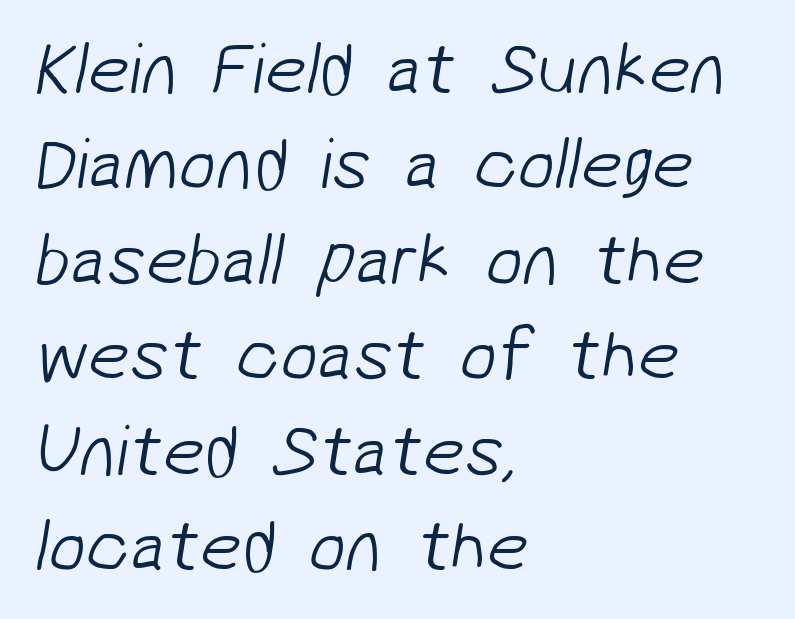
Q: Is the text bold? A: No.
Q: Is the typeface a serif or a sans-serif typeface? A: Sans-serif.
Q: Is the text underlined? A: No.
Q: How is the paragraph aligned? A: Left-aligned.
Q: Is the spacing between letters normal or unusually wide? A: Normal.
Q: Is the spacing between lines tight, normal or loose? A: Normal.
Q: Width (condensed, normal, or wide)? A: Normal.
Q: Stroke contrast? A: Low.
Q: x-height? A: Medium.
Q: Monospaced? A: No.
